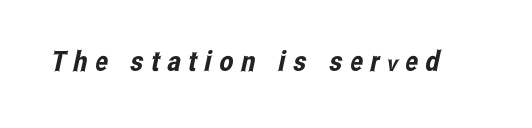
The image shows 28 px condensed sans-serif type; set unusually wide letter spacing (+0.28 em), not underlined; low stroke contrast and a medium x-height.
